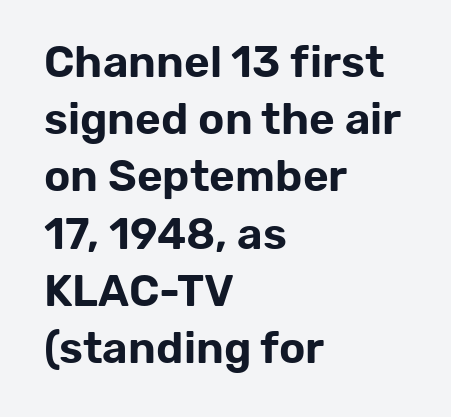
The image shows 44 px sans-serif type, upright; set left-aligned, normal line spacing (1.3x), normal letter spacing, not underlined; low stroke contrast and a medium x-height.
